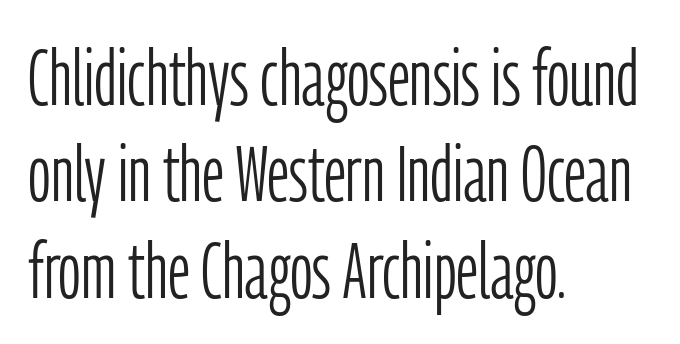
{"serif": "no", "italic": "no", "bold": "no", "weight": "light", "width": "condensed", "stroke_contrast": "low", "x_height": "medium", "monospaced": "no", "underline": "no", "align": "left", "line_spacing_ratio": 1.22, "letter_spacing": "normal", "letter_spacing_em": 0.0, "glyph_px": 79}
